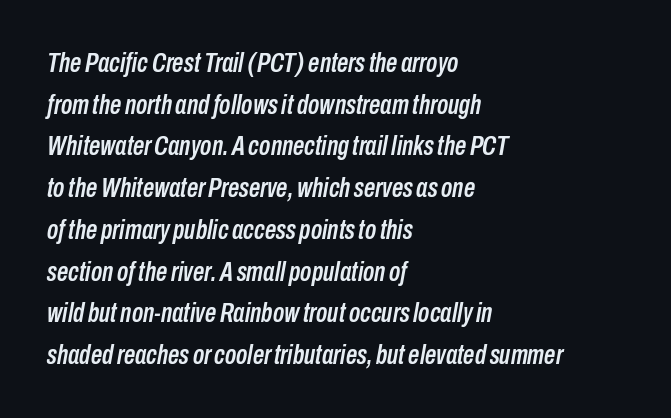
The face used here is rendered with its standard letterfit. These lines stack with their left ends in a neat column. If you drew a line through each stem, it would be angled. The passage shown is typed in a proportional face where columns would drift. Summary of vertical rhythm: regular, with standard interline spacing.
